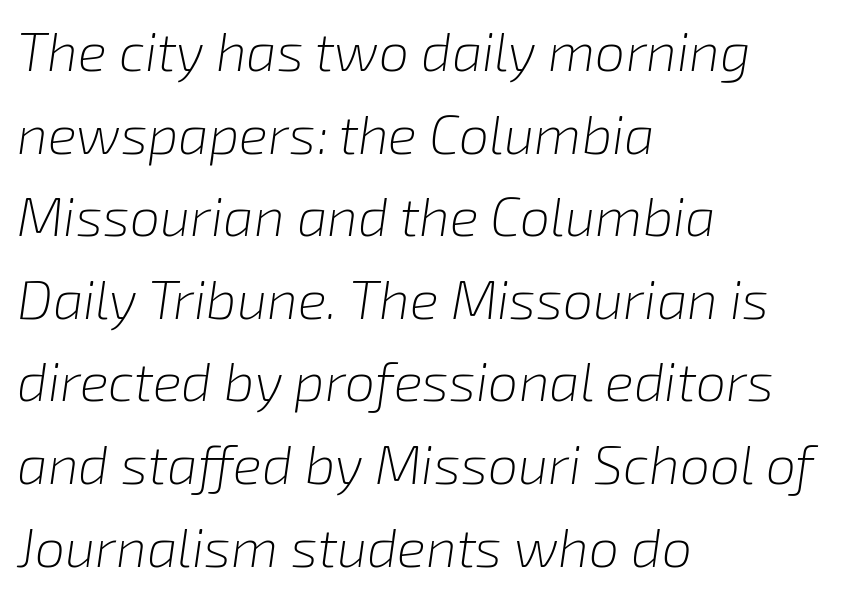
Q: Is the text bold? A: No.
Q: Is the text italic (slanted)? A: Yes, it leans right by about 8 degrees.
Q: Is the text underlined? A: No.
Q: How is the paragraph aligned? A: Left-aligned.
Q: Is the spacing between letters normal or unusually wide? A: Normal.
Q: Is the spacing between lines tight, normal or loose? A: Normal.
Q: Width (condensed, normal, or wide)? A: Normal.
Q: Stroke contrast? A: Low.
Q: x-height? A: Medium.
Q: Monospaced? A: No.
